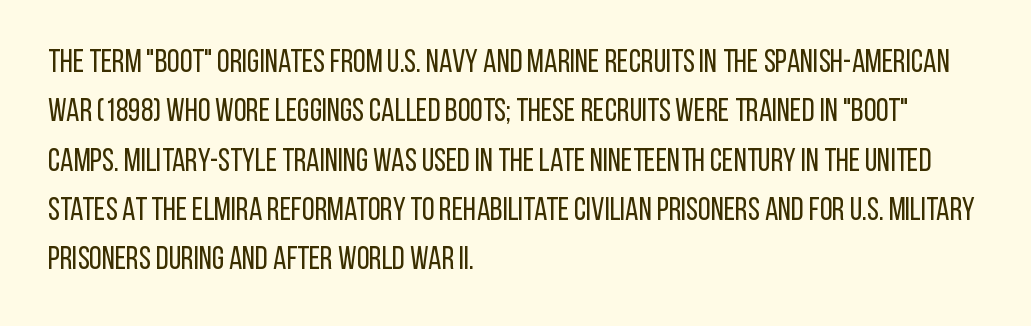
{"serif": "no", "italic": "no", "bold": "no", "weight": "regular", "width": "condensed", "stroke_contrast": "low", "x_height": "large", "monospaced": "no", "underline": "no", "align": "left", "line_spacing": "normal", "line_spacing_ratio": 1.54, "letter_spacing": "normal", "letter_spacing_em": 0.0, "glyph_px": 32}
